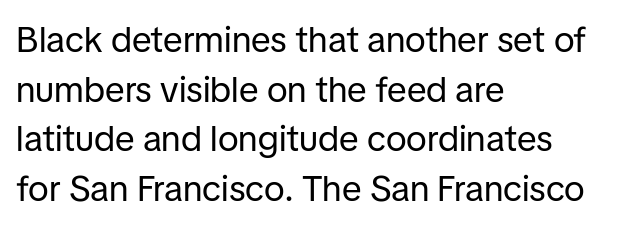
Looks like regular typesetting: each glyph gets only the width it needs. Spacing between characters is what you'd get straight out of the box. Notice how the passage keeps a crisp vertical edge on the left only. Stroke mass is kept to a normal reading level or below. If you measured baseline to baseline, you'd find a middling distance.
